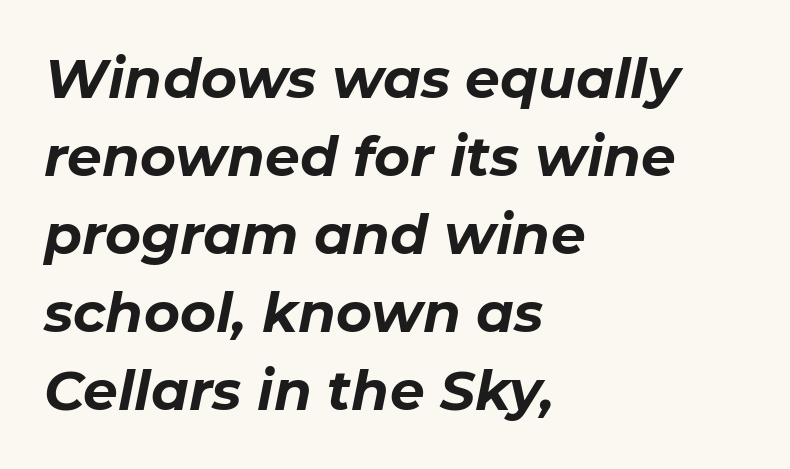
The image shows 55 px bold type, italic (leaning right); set left-aligned, normal line spacing (1.42x), normal letter spacing, not underlined; low stroke contrast and a medium x-height.
